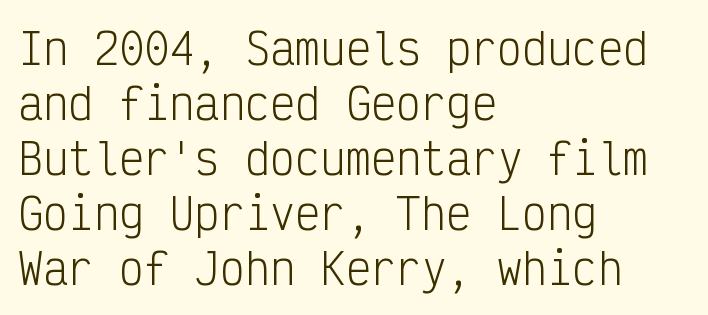
Q: Is the text bold? A: No.
Q: Is the text italic (slanted)? A: No, it is upright.
Q: Is the typeface a serif or a sans-serif typeface? A: Sans-serif.
Q: Is the text underlined? A: No.
Q: How is the paragraph aligned? A: Left-aligned.
Q: Is the spacing between letters normal or unusually wide? A: Normal.
Q: Is the spacing between lines tight, normal or loose? A: Normal.
Q: Width (condensed, normal, or wide)? A: Condensed.
Q: Stroke contrast? A: Low.
Q: x-height? A: Medium.
Q: Monospaced? A: Yes.
